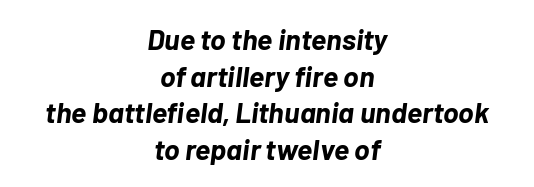
Does the leading feel generous? No, just average. The string is rendered with underlining switched off. Caption: bold face, heavy strokes. The letters sit at their default tracking, neither squeezed nor spread.
